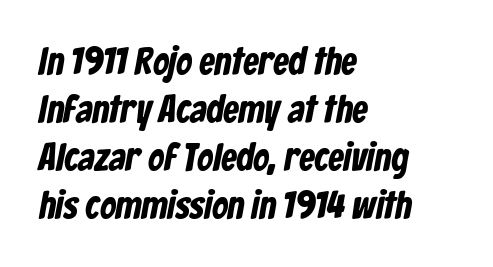
Q: Is the text bold? A: Yes.
Q: Is the typeface a serif or a sans-serif typeface? A: Sans-serif.
Q: Is the text underlined? A: No.
Q: How is the paragraph aligned? A: Left-aligned.
Q: Is the spacing between letters normal or unusually wide? A: Normal.
Q: Width (condensed, normal, or wide)? A: Condensed.
Q: Stroke contrast? A: Low.
Q: x-height? A: Medium.
Q: Monospaced? A: No.
